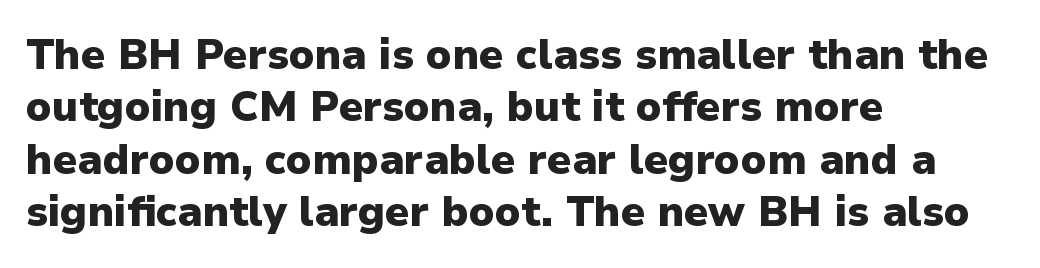
The image shows 42 px heavy sans-serif type, upright; set left-aligned, normal line spacing (1.25x), normal letter spacing, not underlined; low stroke contrast and a medium x-height.
